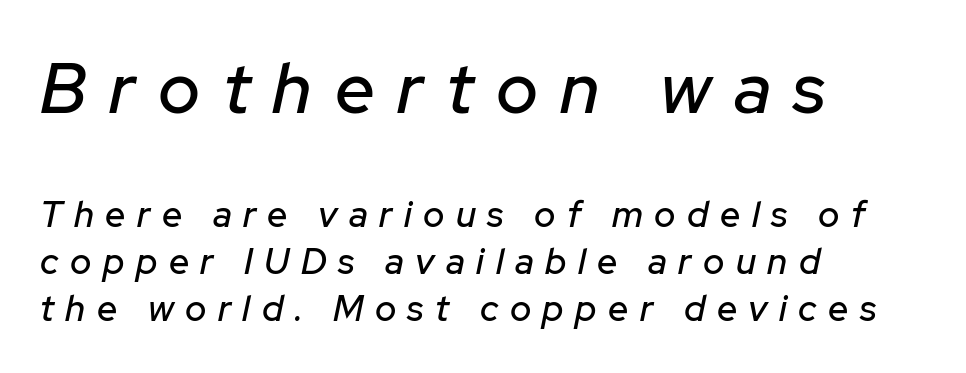
Which margin do the lines hug? The left one — the right edge is uneven. This layout puts the oversized block above and the modest block below. These lines are rendered in a variable-pitch font. Observe the wide spacing: letters keep a clear distance from each other.
